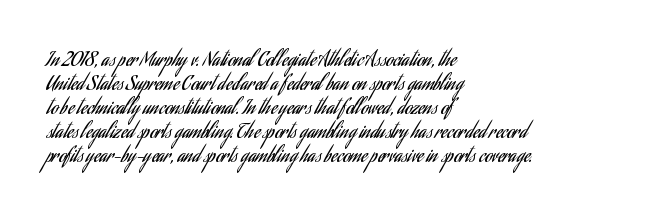
Descenders are the only things crossing below the line. Letters have the restrained weight of plain body copy at most. Where is the straight margin? On the left. Between one letter and the next there's only the usual sliver of space.
